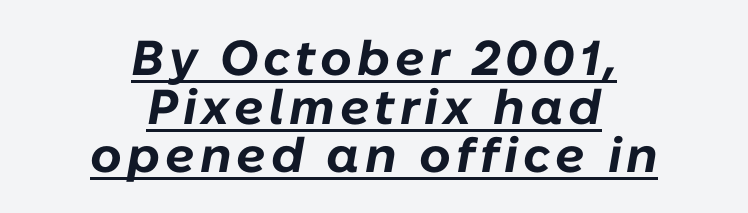
The image shows 49 px bold type, italic (leaning right); set centered, tight line spacing (0.99x), underlined; low stroke contrast and a medium x-height.
